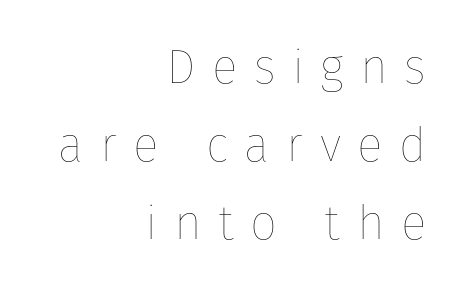
The typeface has the unassuming heft of standard copy or less. The rag falls on the left side of this text block. Looks like regular typesetting: each glyph gets only the width it needs. The gap between lines stays unmarked. The letters stand upright; this is a roman face.
